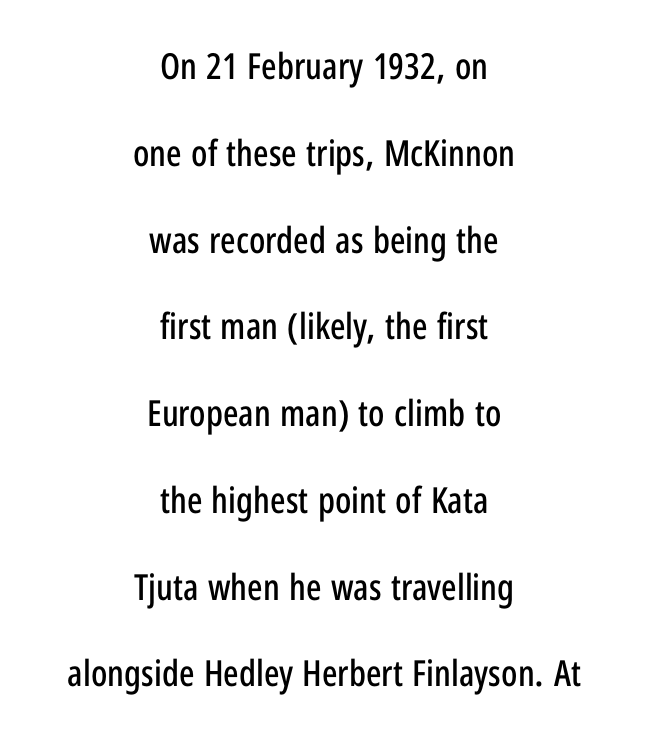
Q: Is the text italic (slanted)? A: No, it is upright.
Q: Is the typeface a serif or a sans-serif typeface? A: Sans-serif.
Q: Is the text underlined? A: No.
Q: How is the paragraph aligned? A: Centered.
Q: Is the spacing between letters normal or unusually wide? A: Normal.
Q: Is the spacing between lines tight, normal or loose? A: Loose.
Q: Width (condensed, normal, or wide)? A: Condensed.
Q: Stroke contrast? A: Low.
Q: x-height? A: Medium.
Q: Monospaced? A: No.
